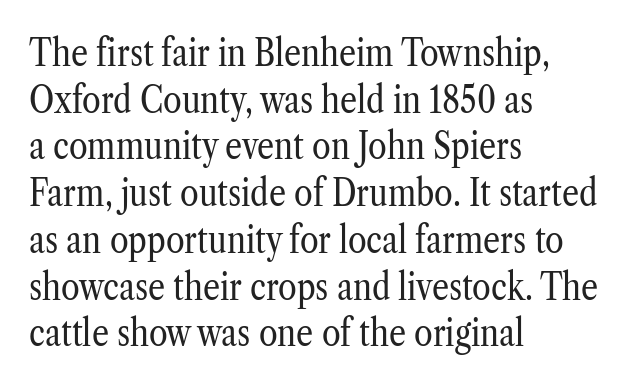
Standard letterfit; no display-style spreading of the glyphs. Every character sits straight up, as roman type does. Compared with a centered layout, this one pins lines to the left instead. Looks like regular typesetting: each glyph gets only the width it needs.
